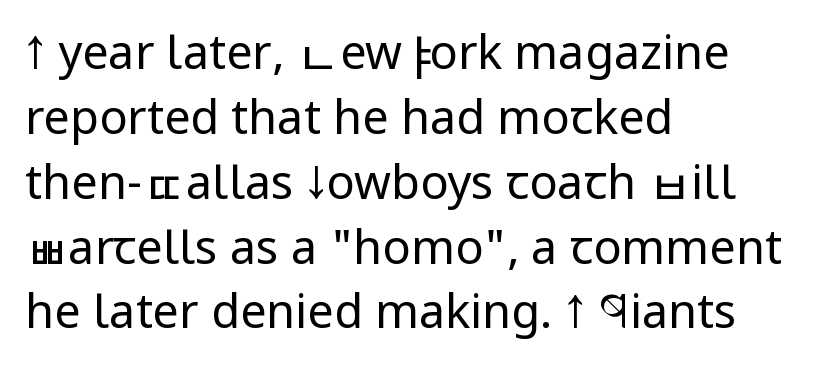
{"serif": "no", "italic": "no", "bold": "no", "weight": "regular", "width": "condensed", "stroke_contrast": "low", "x_height": "large", "monospaced": "no", "underline": "no", "align": "left", "line_spacing": "normal", "line_spacing_ratio": 1.38, "letter_spacing": "normal", "letter_spacing_em": 0.0, "glyph_px": 47}
